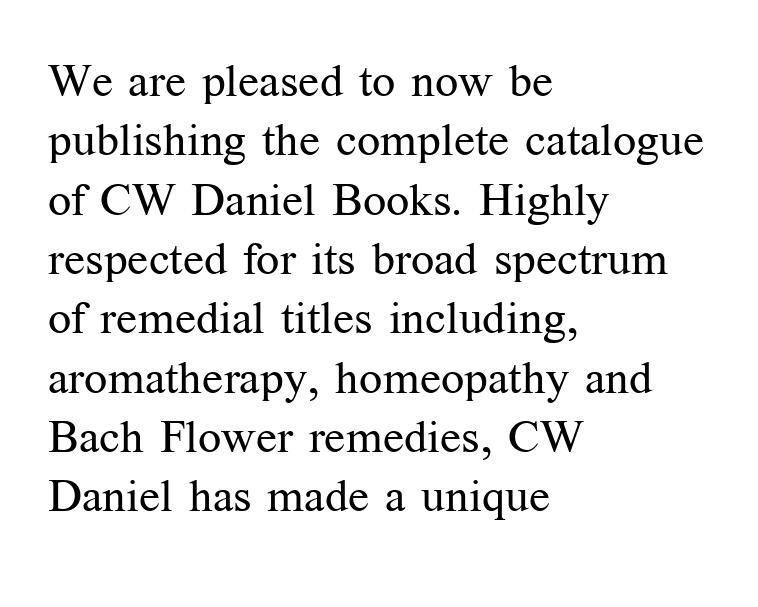
Q: Is the text bold? A: No.
Q: Is the text italic (slanted)? A: No, it is upright.
Q: Is the typeface a serif or a sans-serif typeface? A: Serif.
Q: Is the text underlined? A: No.
Q: How is the paragraph aligned? A: Left-aligned.
Q: Is the spacing between letters normal or unusually wide? A: Normal.
Q: Is the spacing between lines tight, normal or loose? A: Normal.
Q: Width (condensed, normal, or wide)? A: Normal.
Q: Stroke contrast? A: Medium.
Q: x-height? A: Medium.
Q: Monospaced? A: No.
